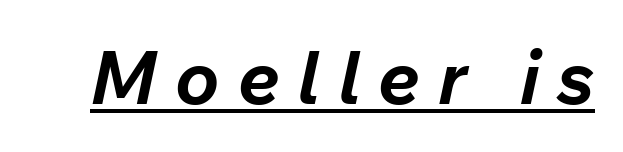
Chunky letters — that's bold for sure. The specimen reads as italic at a glance. Decoration check: the copy is underlined. The rendering inserts visible extra space after every character.
